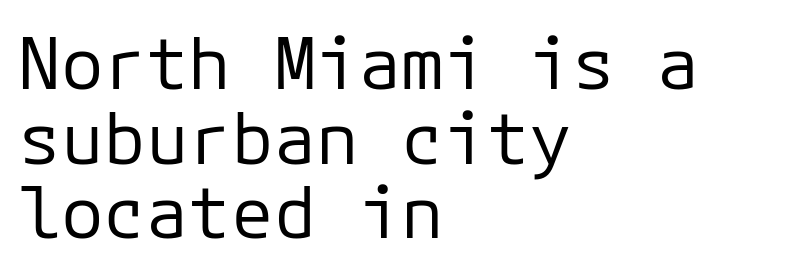
Q: Is the text bold? A: No.
Q: Is the text italic (slanted)? A: No, it is upright.
Q: Is the typeface a serif or a sans-serif typeface? A: Sans-serif.
Q: Is the text underlined? A: No.
Q: How is the paragraph aligned? A: Left-aligned.
Q: Is the spacing between letters normal or unusually wide? A: Normal.
Q: Is the spacing between lines tight, normal or loose? A: Tight.
Q: Width (condensed, normal, or wide)? A: Normal.
Q: Stroke contrast? A: Low.
Q: x-height? A: Medium.
Q: Monospaced? A: Yes.
